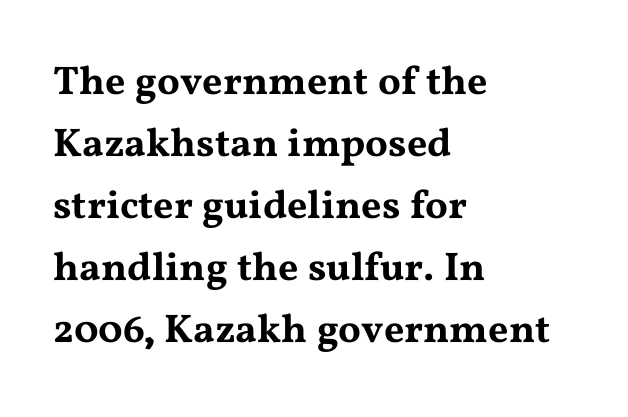
The face used here is proportionally spaced, like ordinary book or web type. The rendering shows small feet on the letterforms — a serif design. The space directly below the letters is spotless. Regular leading. Leftover space on each line is placed entirely after the last word.
